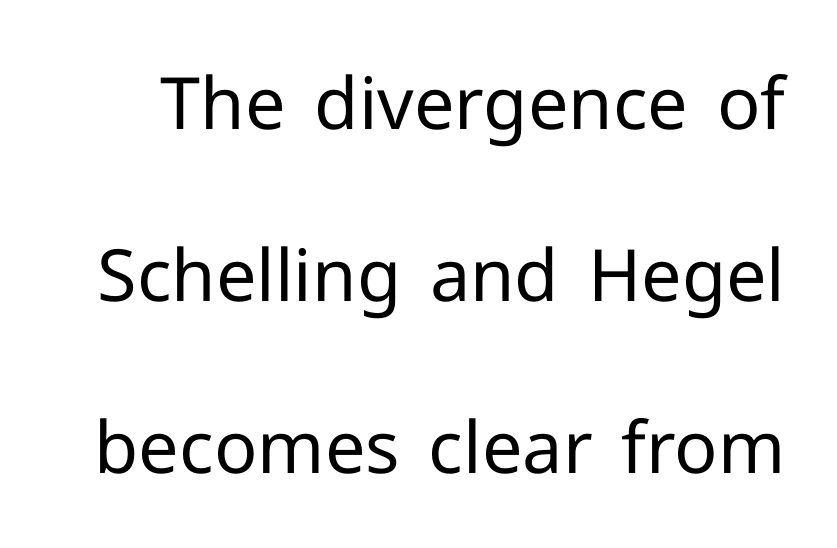
The passage shown is typed in a proportional face where columns would drift. What kind of face is this? One without serifs — a sans. Does the lettering tilt? It doesn't — this is upright. Widely set lines give the paragraph a tall, airy silhouette.
